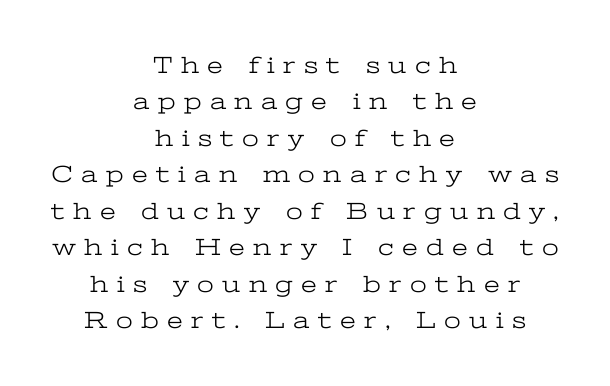
The font sits on the lighter half of the weight spectrum, regular included. If you folded the block vertically in half, each line would mirror itself in length. Descenders are the only things crossing below the line. The specimen reads as upright at a glance. Successive baselines arrive at the customary interval.
